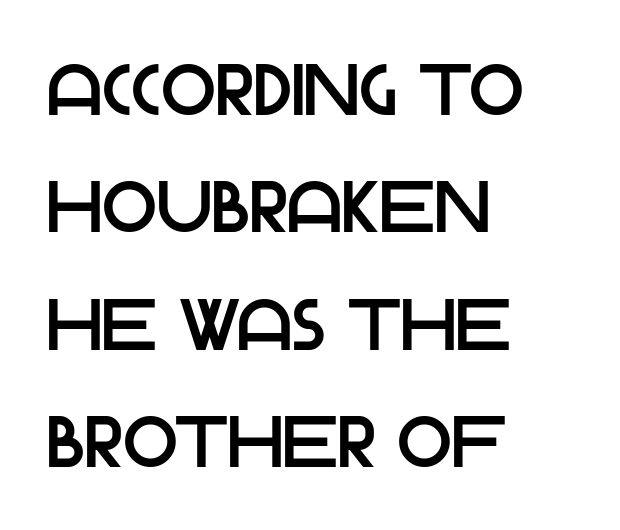
{"serif": "no", "italic": "no", "width": "normal", "stroke_contrast": "low", "x_height": "large", "monospaced": "no", "underline": "no", "align": "left", "line_spacing": "normal", "line_spacing_ratio": 1.63, "letter_spacing": "normal", "letter_spacing_em": 0.0, "glyph_px": 72}
